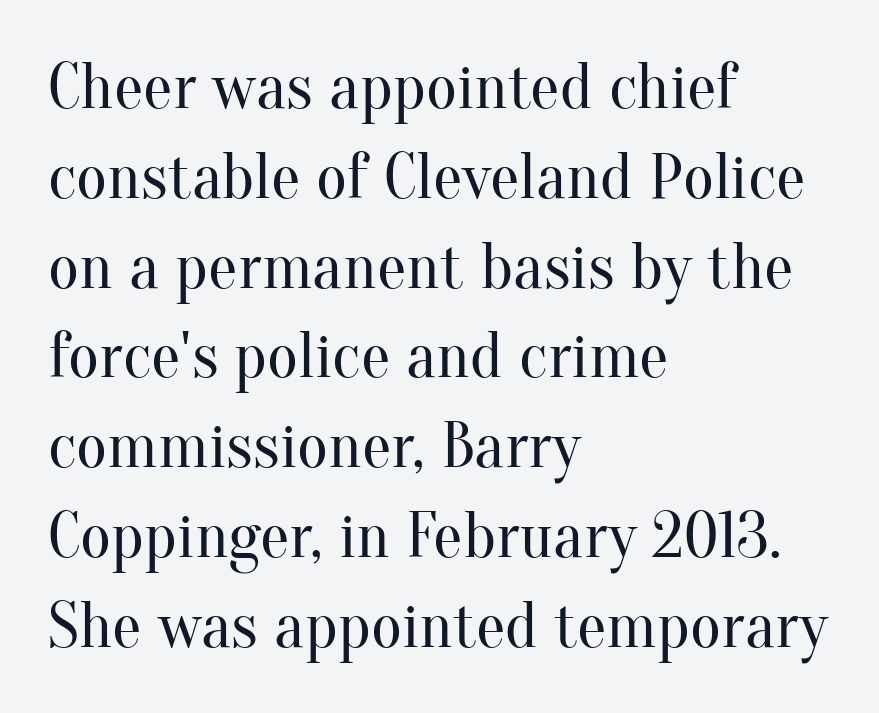
{"serif": "yes", "italic": "no", "bold": "no", "weight": "regular", "width": "normal", "stroke_contrast": "medium", "x_height": "small", "monospaced": "no", "underline": "no", "align": "left", "line_spacing": "normal", "line_spacing_ratio": 1.36, "letter_spacing": "normal", "letter_spacing_em": 0.0, "glyph_px": 66}
